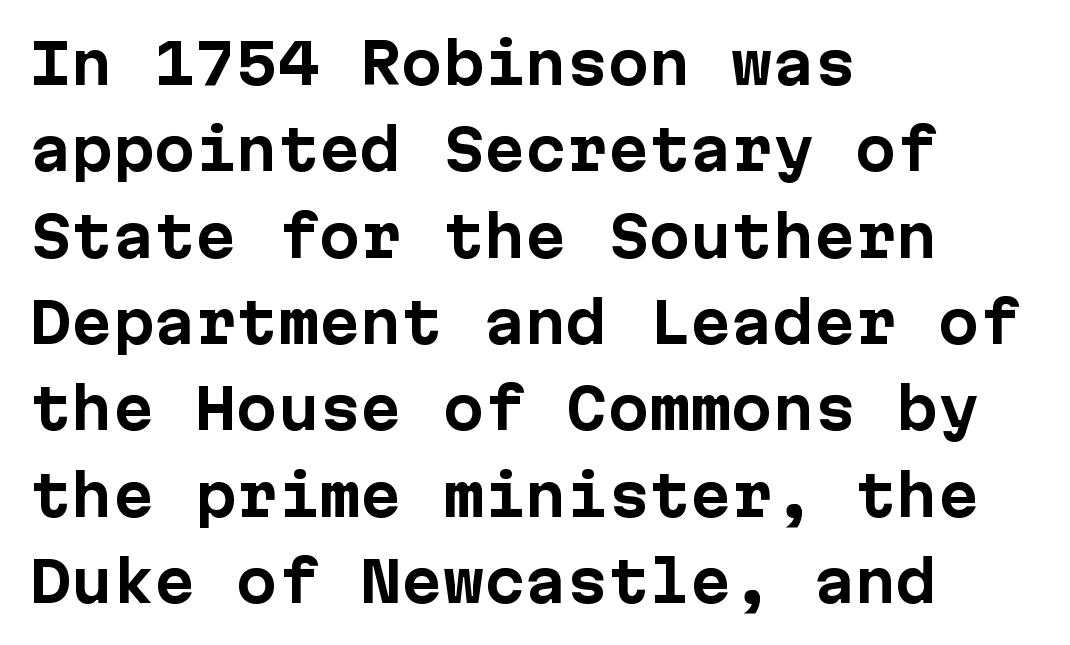
{"serif": "no", "italic": "no", "bold": "yes", "weight": "bold", "width": "normal", "stroke_contrast": "low", "x_height": "medium", "monospaced": "yes", "underline": "no", "align": "left", "line_spacing": "normal", "line_spacing_ratio": 1.57, "letter_spacing": "normal", "letter_spacing_em": 0.0, "glyph_px": 55}
